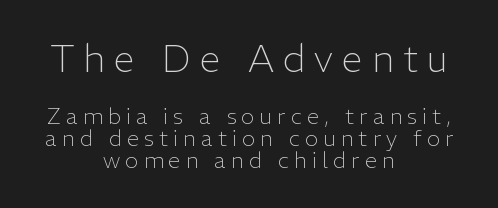
One glance says dense: line gaps are narrower than usual. Caption: expanded tracking, letters set apart. In terms of posture, this sample is upright. The gap between lines stays unmarked. Caption: multi-line text, centered on the measure. These lines are rendered in a variable-pitch font.
